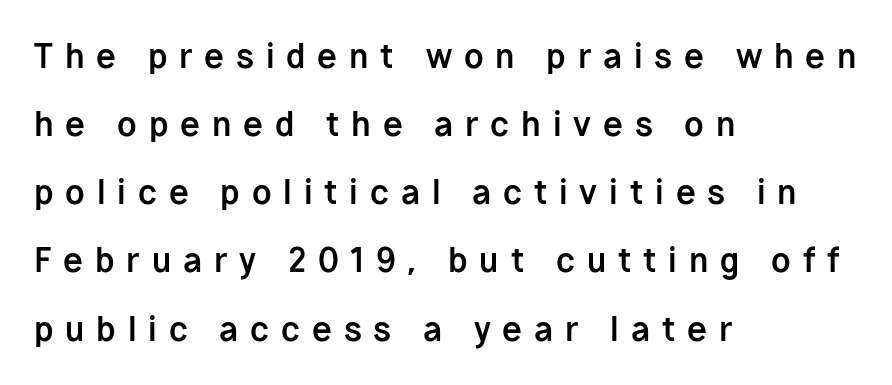
The image shows 32 px bold sans-serif type, upright; set left-aligned, loose line spacing (2.13x), unusually wide letter spacing (+0.37 em), not underlined; low stroke contrast and a medium x-height.
